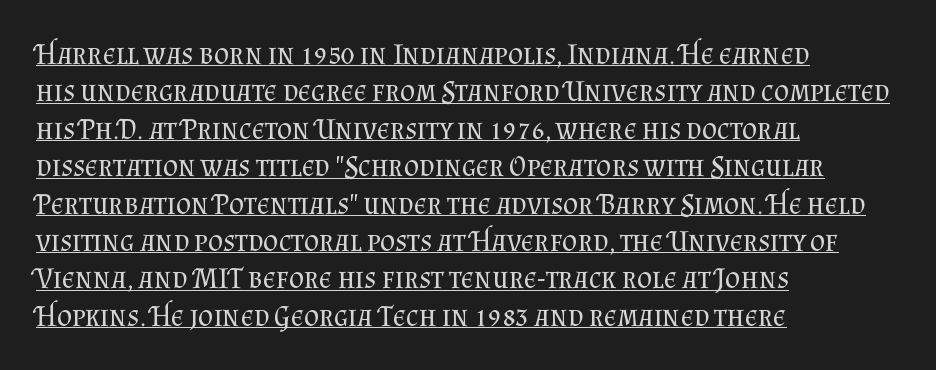
{"serif": "yes", "italic": "no", "bold": "no", "weight": "regular", "width": "normal", "stroke_contrast": "medium", "x_height": "small", "monospaced": "no", "underline": "yes", "align": "left", "line_spacing": "normal", "line_spacing_ratio": 1.29, "letter_spacing": "normal", "letter_spacing_em": 0.0, "glyph_px": 29}
